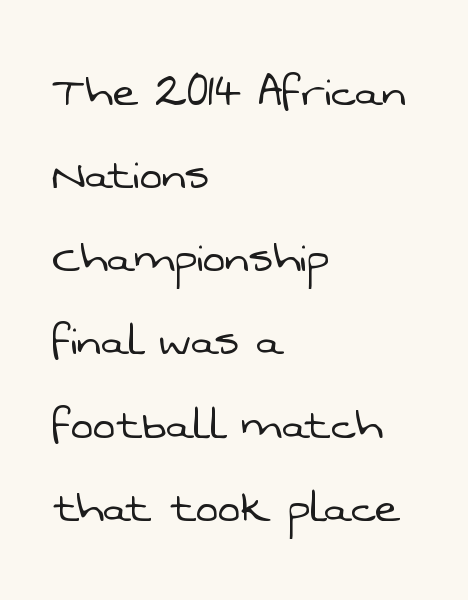
{"serif": "no", "bold": "no", "weight": "light", "width": "normal", "stroke_contrast": "low", "x_height": "medium", "monospaced": "no", "underline": "no", "align": "left", "line_spacing": "normal", "line_spacing_ratio": 1.54, "letter_spacing": "normal", "letter_spacing_em": 0.0, "glyph_px": 54}
